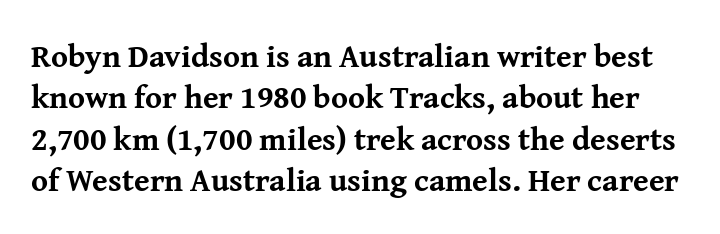
Q: Is the text bold? A: Yes.
Q: Is the text italic (slanted)? A: No, it is upright.
Q: Is the typeface a serif or a sans-serif typeface? A: Serif.
Q: Is the text underlined? A: No.
Q: Is the spacing between letters normal or unusually wide? A: Normal.
Q: Is the spacing between lines tight, normal or loose? A: Normal.
Q: Width (condensed, normal, or wide)? A: Normal.
Q: Stroke contrast? A: Medium.
Q: x-height? A: Medium.
Q: Monospaced? A: No.
